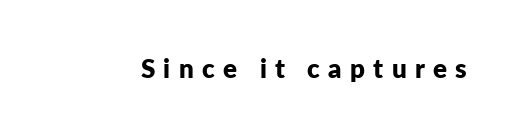
{"italic": "no", "bold": "yes", "underline": "no", "letter_spacing": "wide", "letter_spacing_em": 0.32, "glyph_px": 26}
